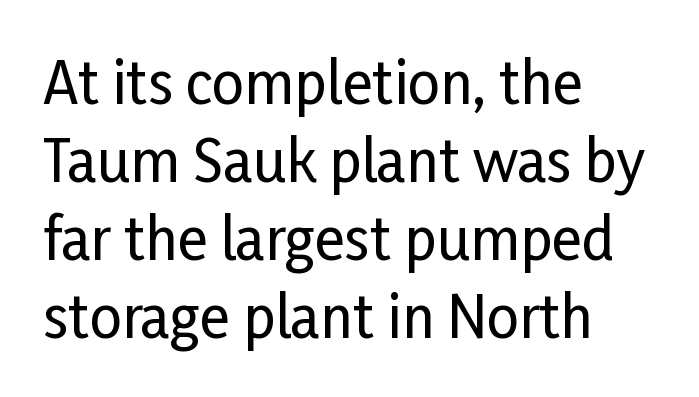
{"serif": "no", "italic": "no", "width": "condensed", "stroke_contrast": "low", "x_height": "medium", "monospaced": "no", "underline": "no", "align": "left", "line_spacing": "normal", "line_spacing_ratio": 1.37, "letter_spacing": "normal", "letter_spacing_em": 0.0, "glyph_px": 57}
